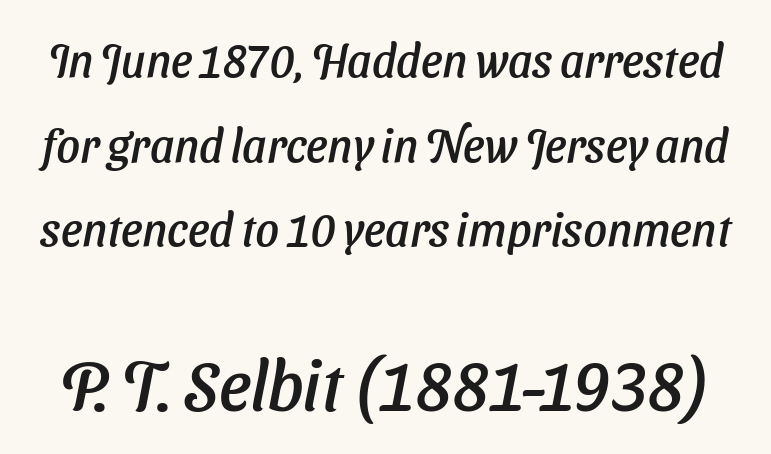
{"italic": "yes", "lean": "right", "slant_degrees": 11, "width": "normal", "stroke_contrast": "low", "x_height": "medium", "monospaced": "no", "underline": "no", "line_spacing_ratio": 1.84, "letter_spacing": "normal", "letter_spacing_em": 0.0, "larger_block": "second", "size_ratio": 1.5, "glyph_px": 69}
